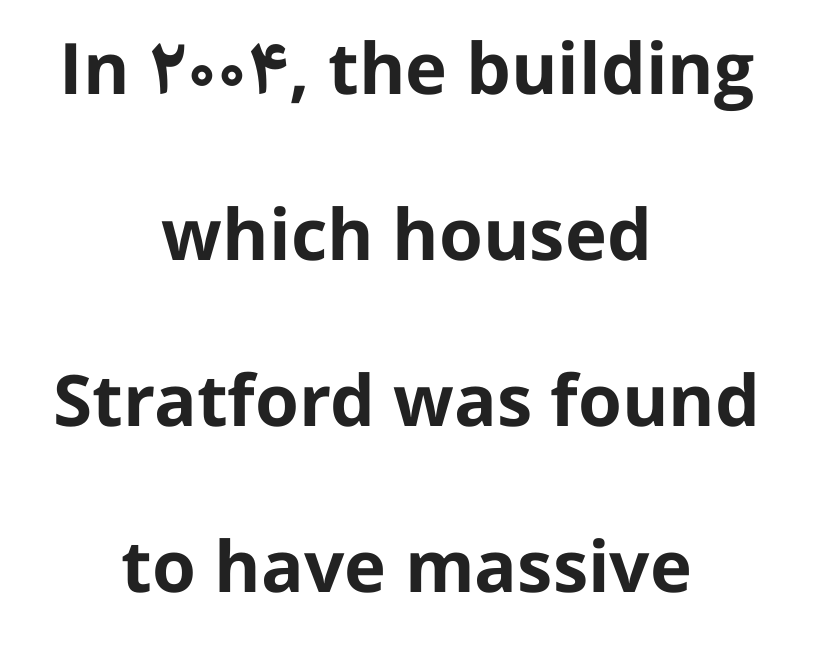
Do the letters lean? They stand straight. Descender tails drop into unmarked territory. Notice the wide empty band between every row — that's loose leading. A dark, heavy texture on the line: the type is bold. Students, note that the glyphs here touch the page at normal intervals.
